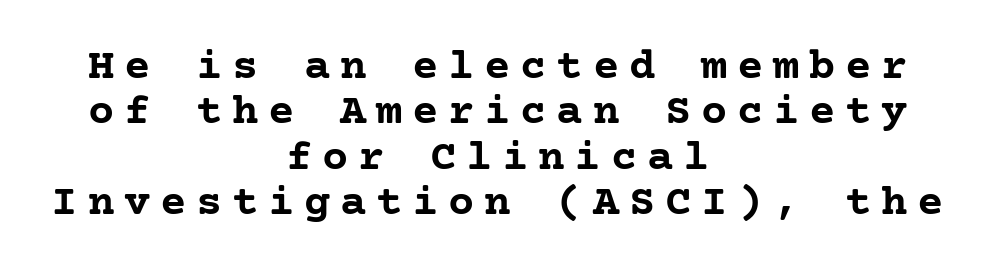
The image shows 44 px semibold serif type, upright; set centered, tight line spacing (1.03x), unusually wide letter spacing (+0.22 em), not underlined; low stroke contrast and a medium x-height.
